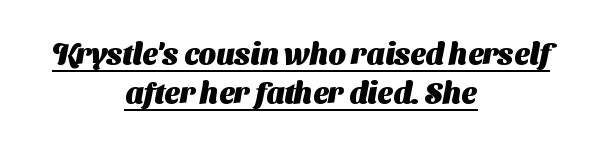
The image shows 30 px heavy sans-serif type; set centered, normal line spacing (1.31x), normal letter spacing, underlined; medium stroke contrast and a medium x-height.
